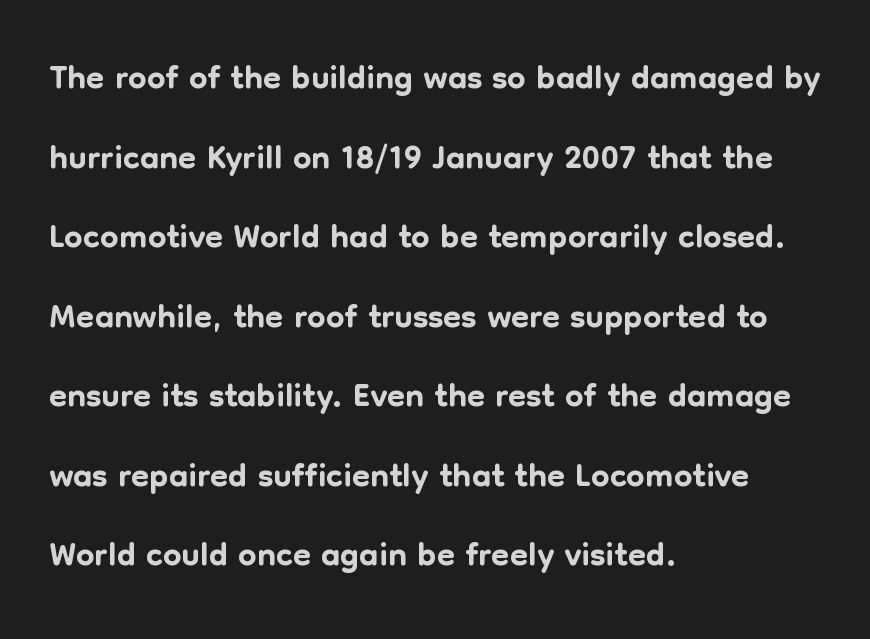
The image shows 52 px sans-serif type, upright; set left-aligned, normal line spacing (1.53x), normal letter spacing, not underlined; low stroke contrast and a medium x-height.
